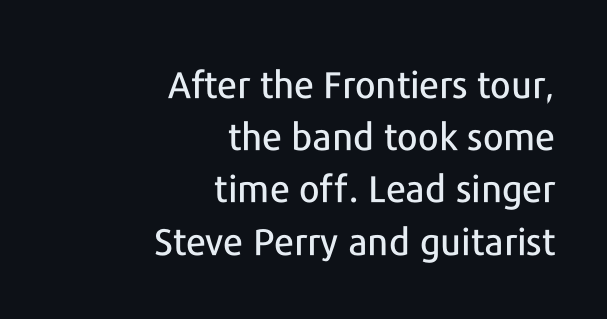
{"serif": "no", "italic": "no", "width": "normal", "stroke_contrast": "low", "x_height": "medium", "monospaced": "no", "underline": "no", "align": "right", "line_spacing": "normal", "line_spacing_ratio": 1.41, "letter_spacing": "normal", "letter_spacing_em": 0.0, "glyph_px": 37}
